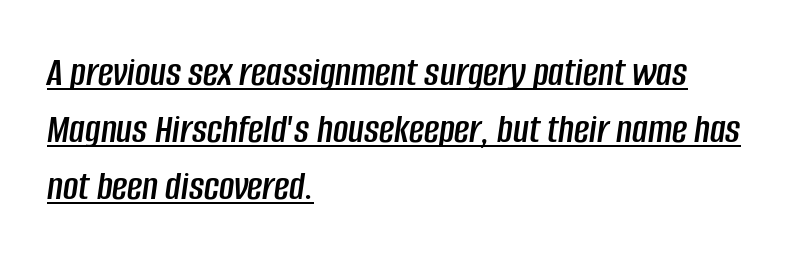
{"italic": "yes", "lean": "right", "slant_degrees": 8, "width": "condensed", "stroke_contrast": "low", "x_height": "large", "monospaced": "no", "underline": "yes", "align": "left", "line_spacing": "normal", "line_spacing_ratio": 1.36, "letter_spacing": "normal", "letter_spacing_em": 0.0, "glyph_px": 42}
